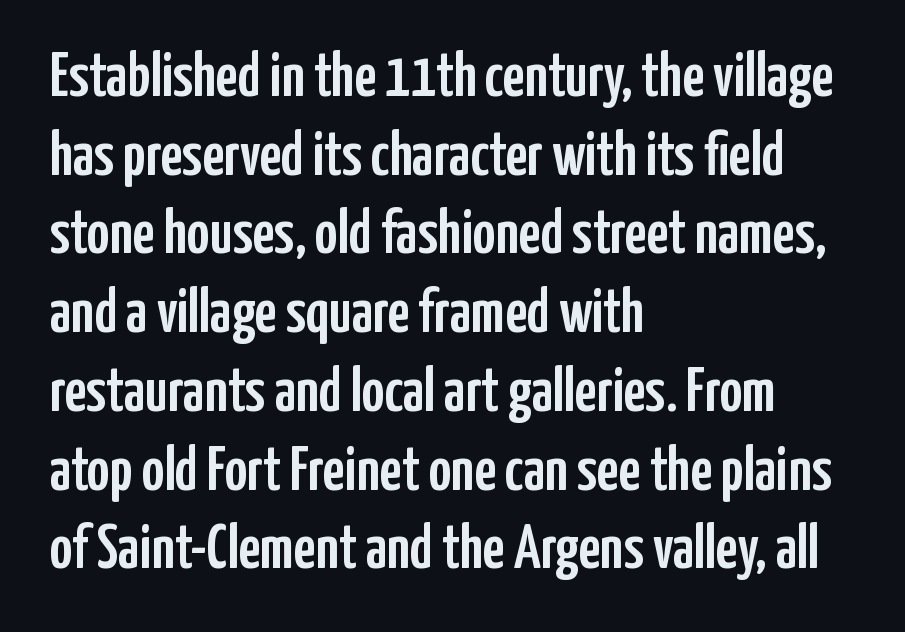
Q: Is the text italic (slanted)? A: No, it is upright.
Q: Is the typeface a serif or a sans-serif typeface? A: Sans-serif.
Q: Is the text underlined? A: No.
Q: How is the paragraph aligned? A: Left-aligned.
Q: Is the spacing between letters normal or unusually wide? A: Normal.
Q: Is the spacing between lines tight, normal or loose? A: Normal.
Q: Width (condensed, normal, or wide)? A: Condensed.
Q: Stroke contrast? A: Low.
Q: x-height? A: Medium.
Q: Monospaced? A: No.
